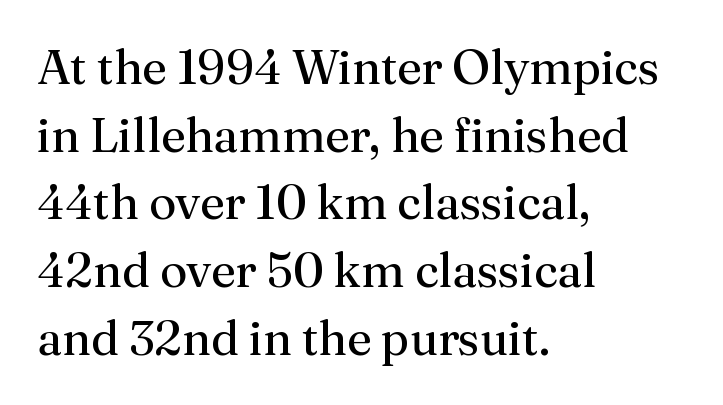
{"serif": "yes", "italic": "no", "bold": "no", "weight": "regular", "width": "normal", "stroke_contrast": "medium", "x_height": "medium", "monospaced": "no", "underline": "no", "align": "left", "line_spacing": "normal", "line_spacing_ratio": 1.41, "letter_spacing": "normal", "letter_spacing_em": 0.0, "glyph_px": 48}
